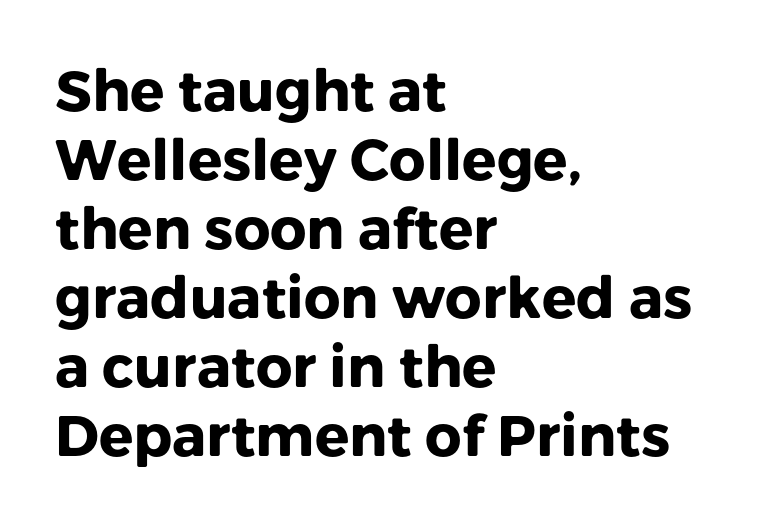
The image shows 57 px heavy sans-serif type, upright; set left-aligned, line spacing 1.21x, normal letter spacing, not underlined; low stroke contrast and a medium x-height.
